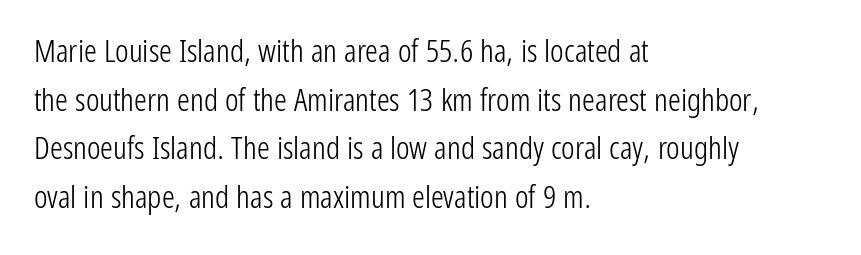
Q: Is the text bold? A: No.
Q: Is the text italic (slanted)? A: No, it is upright.
Q: Is the typeface a serif or a sans-serif typeface? A: Sans-serif.
Q: Is the text underlined? A: No.
Q: How is the paragraph aligned? A: Left-aligned.
Q: Is the spacing between letters normal or unusually wide? A: Normal.
Q: Is the spacing between lines tight, normal or loose? A: Normal.
Q: Width (condensed, normal, or wide)? A: Condensed.
Q: Stroke contrast? A: Low.
Q: x-height? A: Medium.
Q: Monospaced? A: No.
